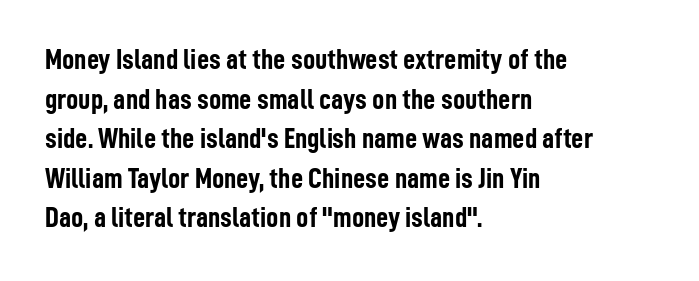
Baseline-to-baseline distance is the conventional proportion of letter height. Unlike a traditional serif, this face leaves its strokes unadorned. Line beginnings align vertically; line endings do not. Glyph-to-glyph distance matches everyday printed text. The font's upright variant was chosen for this text.
